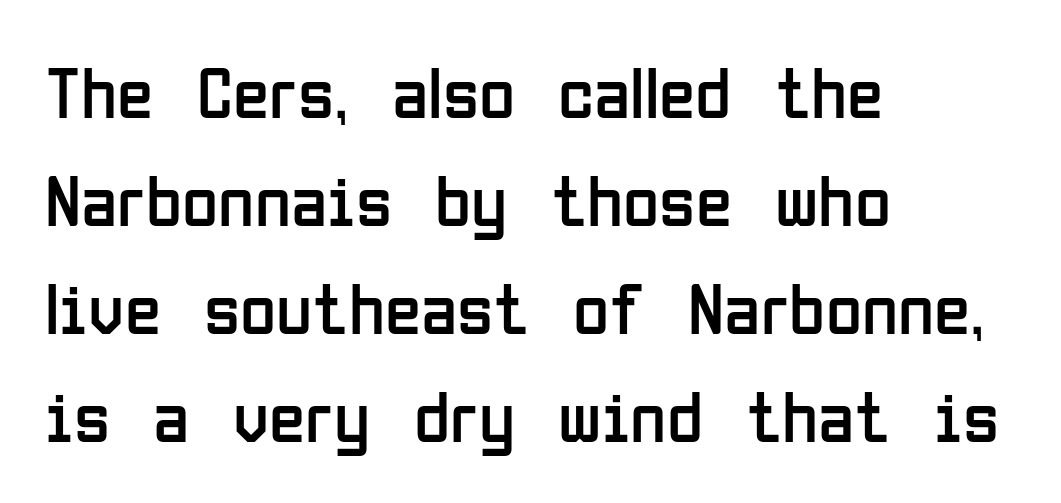
{"serif": "no", "italic": "no", "bold": "no", "weight": "regular", "width": "condensed", "stroke_contrast": "low", "x_height": "medium", "monospaced": "no", "underline": "no", "align": "left", "line_spacing": "normal", "line_spacing_ratio": 1.46, "letter_spacing": "normal", "letter_spacing_em": 0.0, "glyph_px": 74}
